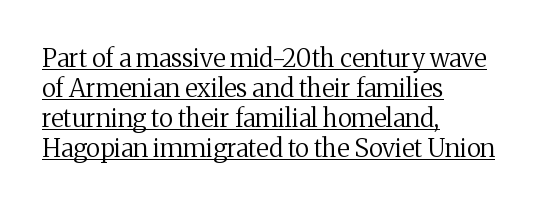
Do the letters lean? They stand straight. No letter is thick-stroked: the sample isn't bold. Leftover space on each line is placed entirely after the last word. The gaps between neighbouring characters are ordinary and unremarkable.
